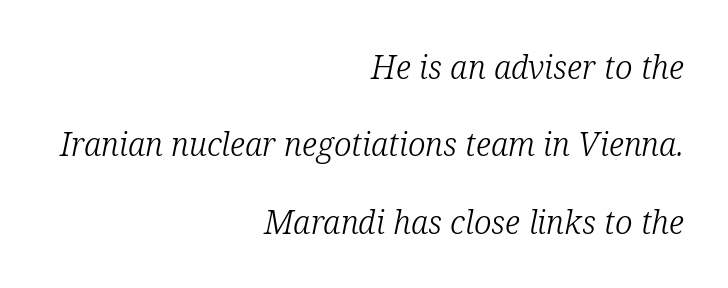
{"serif": "yes", "italic": "yes", "lean": "right", "slant_degrees": 12, "bold": "no", "weight": "light", "width": "normal", "stroke_contrast": "low", "x_height": "medium", "monospaced": "no", "underline": "no", "align": "right", "line_spacing": "loose", "line_spacing_ratio": 2.42, "letter_spacing": "normal", "letter_spacing_em": 0.0, "glyph_px": 32}
